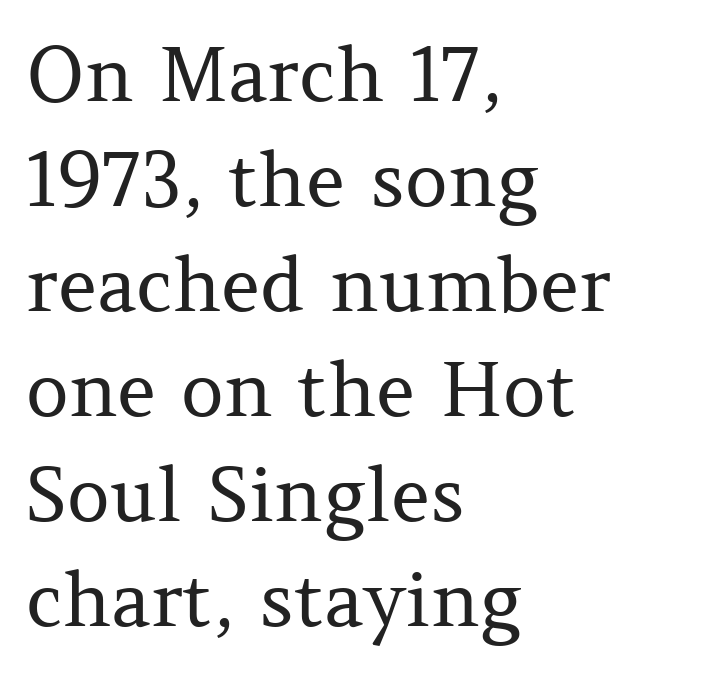
{"serif": "yes", "italic": "no", "bold": "no", "weight": "regular", "width": "normal", "stroke_contrast": "medium", "x_height": "medium", "monospaced": "no", "underline": "no", "align": "left", "line_spacing": "normal", "line_spacing_ratio": 1.4, "letter_spacing": "normal", "letter_spacing_em": 0.0, "glyph_px": 75}
